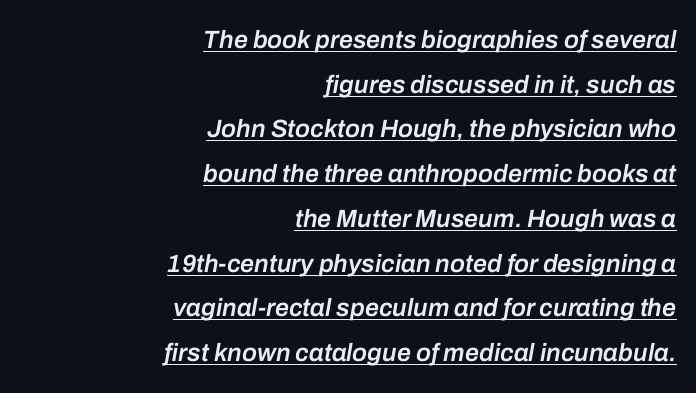
The passage is arranged like a letterhead date or caption credit — flush right. The words here are underlined. Would a proofreader flag this as italicized? Yes. Bold? Not quite — semibold, heavier than regular but stopping short.
